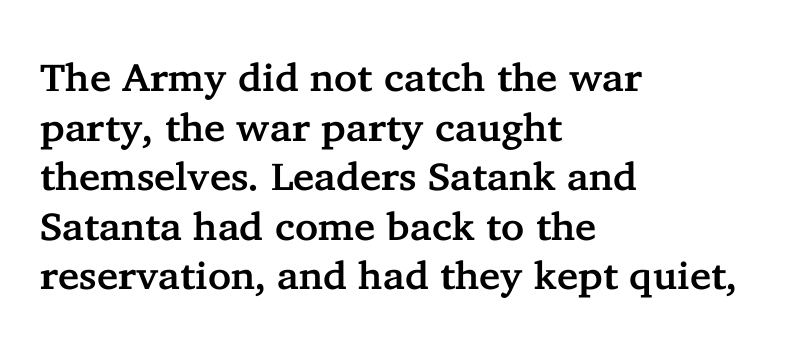
{"serif": "yes", "italic": "no", "width": "normal", "stroke_contrast": "low", "x_height": "medium", "monospaced": "no", "underline": "no", "align": "left", "line_spacing": "normal", "line_spacing_ratio": 1.27, "letter_spacing": "normal", "letter_spacing_em": 0.0, "glyph_px": 39}
